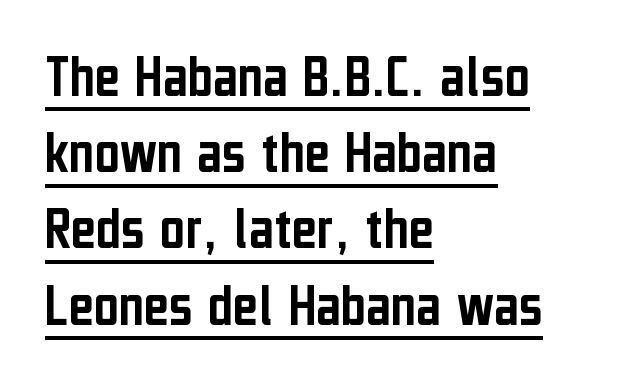
The image shows 61 px condensed sans-serif type, upright; set left-aligned, normal line spacing (1.25x), normal letter spacing, underlined; low stroke contrast and a medium x-height.
